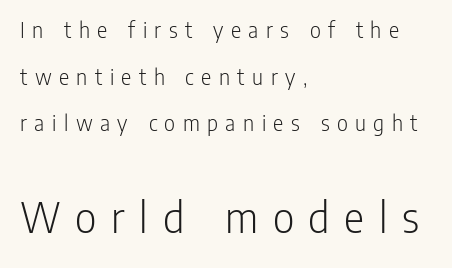
The image shows 47 px light, condensed sans-serif type, upright; set left-aligned, loose line spacing (1.94x), unusually wide letter spacing (+0.31 em), not underlined; the second (bottom) block is 1.96x larger; low stroke contrast and a medium x-height.
